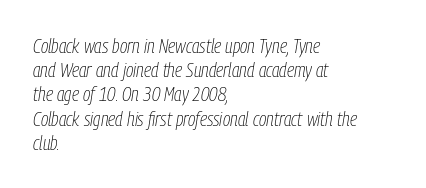
Q: Is the text bold? A: No.
Q: Is the text italic (slanted)? A: Yes, it leans right by about 9 degrees.
Q: Is the text underlined? A: No.
Q: How is the paragraph aligned? A: Left-aligned.
Q: Is the spacing between letters normal or unusually wide? A: Normal.
